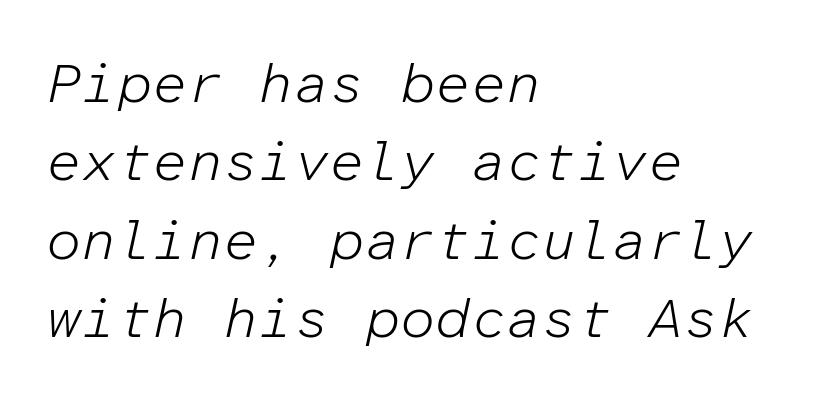
Every character here occupies the same horizontal width, giving the sample a typewriter-like rhythm. Unmarked baselines from the first word to the last. Compared with typical paragraphs, the rows here are spaced about the same. No letter is thick-stroked: the sample isn't bold.
